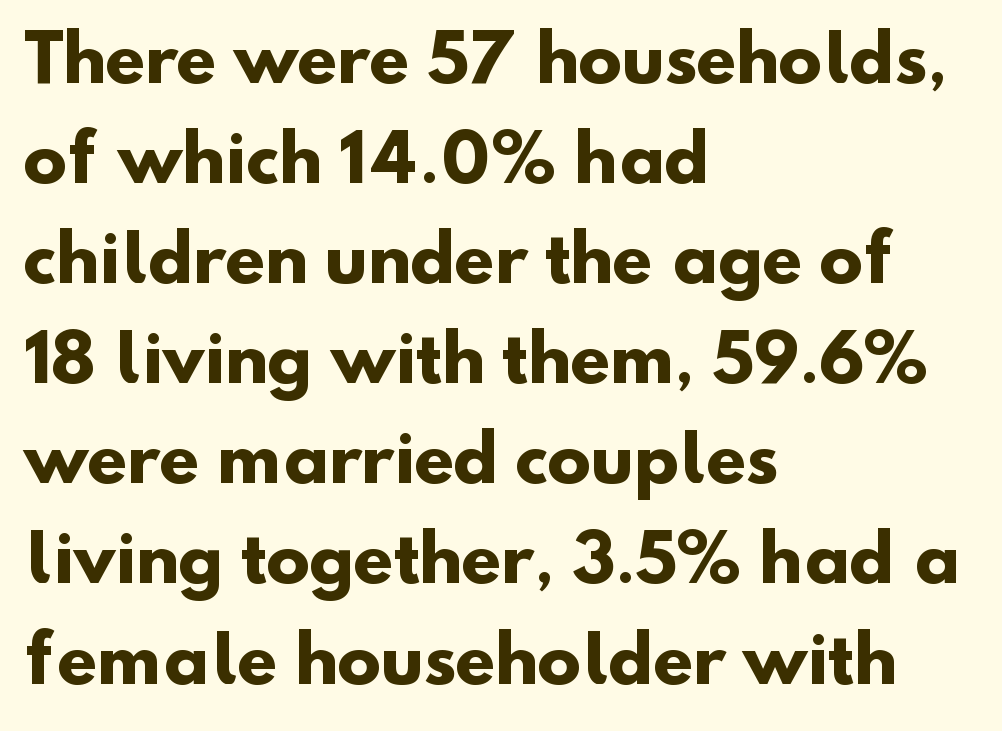
{"serif": "no", "bold": "yes", "weight": "heavy", "width": "normal", "stroke_contrast": "low", "x_height": "small", "monospaced": "no", "underline": "no", "align": "left", "line_spacing": "normal", "line_spacing_ratio": 1.54, "letter_spacing": "normal", "letter_spacing_em": 0.0, "glyph_px": 65}
